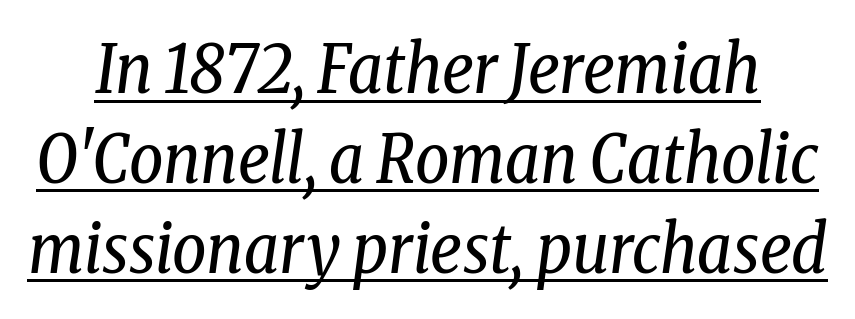
{"serif": "yes", "italic": "yes", "lean": "right", "slant_degrees": 8, "bold": "no", "weight": "regular", "width": "condensed", "stroke_contrast": "low", "x_height": "medium", "monospaced": "no", "underline": "yes", "line_spacing": "normal", "line_spacing_ratio": 1.34, "letter_spacing": "normal", "letter_spacing_em": 0.0, "glyph_px": 67}
